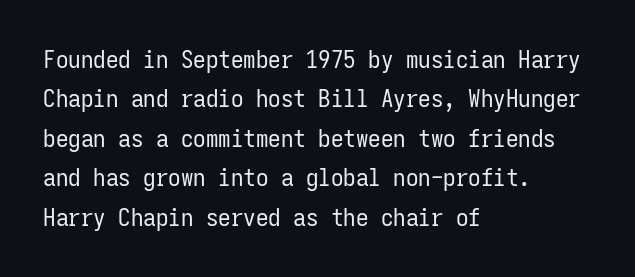
{"italic": "no", "bold": "no", "underline": "no", "align": "left", "line_spacing": "normal", "line_spacing_ratio": 1.58, "letter_spacing": "normal", "letter_spacing_em": 0.0, "glyph_px": 25}
